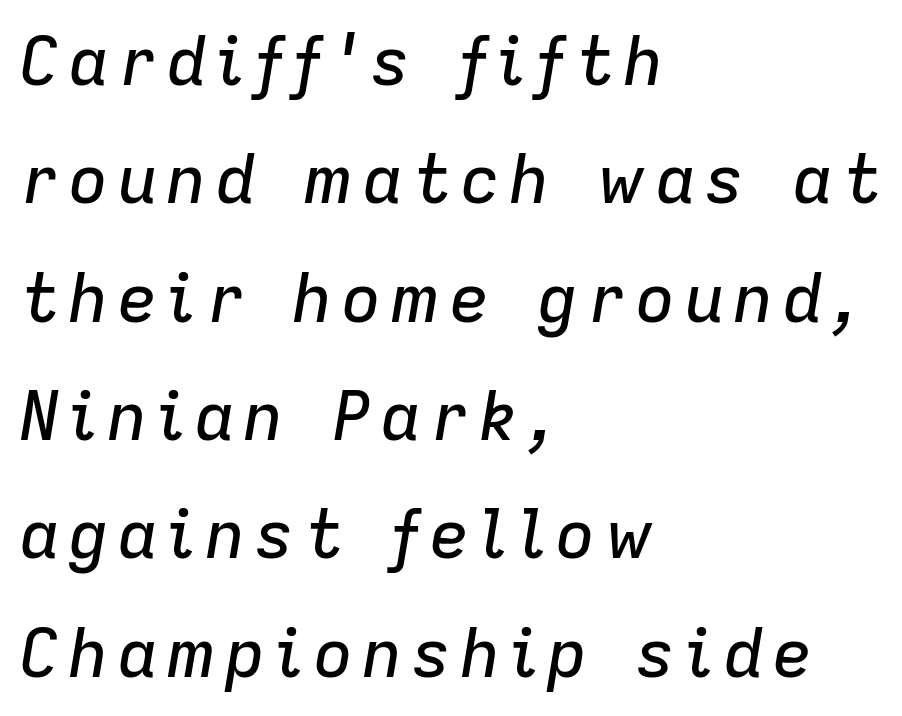
Descender tails drop into unmarked territory. Compared with a centered layout, this one pins lines to the left instead. Varying glyph widths throughout — classic text-font behaviour. The whole block is typeset with a tilt.
